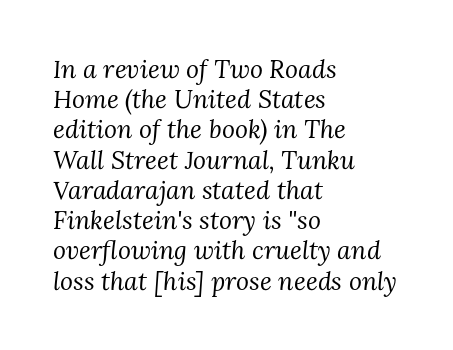
Each line starts at the same left margin while the right side varies. If you drew a line through each stem, it would be angled. Plain, unruled lines of type. A typesetter would call this zero additional tracking.
